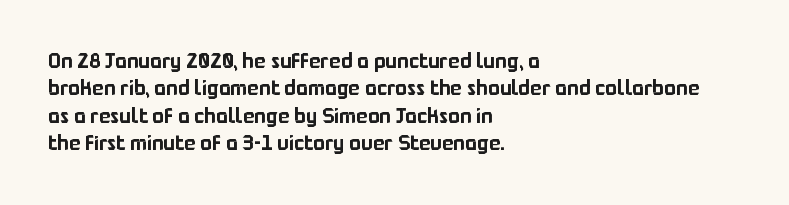
{"italic": "no", "underline": "no", "align": "left", "line_spacing_ratio": 1.24, "letter_spacing": "normal", "letter_spacing_em": 0.0, "glyph_px": 22}
